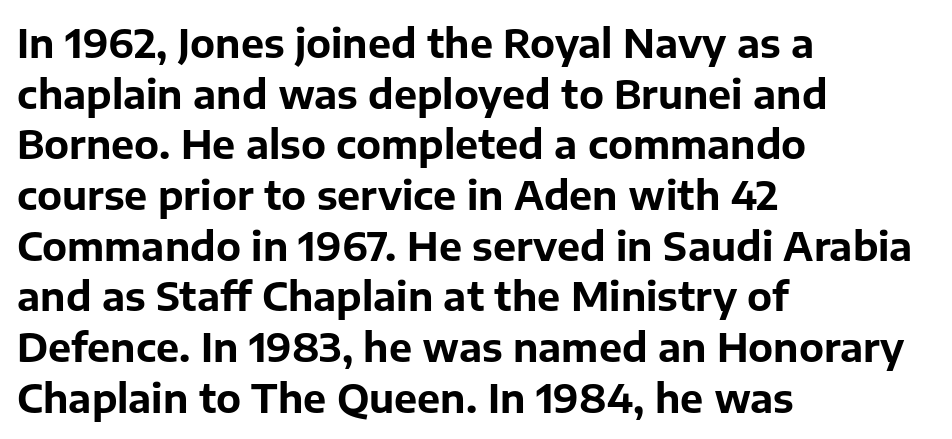
Bold? Absolutely — the strokes are thick and heavy. The designer left line spacing at the default. Looks like regular typesetting: each glyph gets only the width it needs. You could call the tracking neutral — neither tight nor loose.
